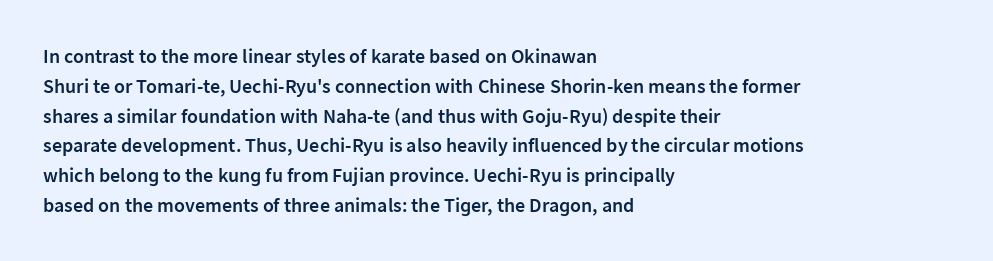
If you measured baseline to baseline, you'd find a middling distance. Summary of weight: moderately heavy, a semibold. Tracking value appears to be zero — textbook default spacing. Underline: absent. Style check: upright.
